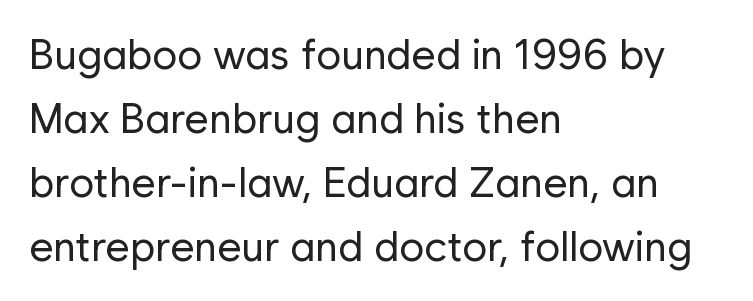
Where is the straight margin? On the left. Style check: upright. The passage shown is typed in a proportional face where columns would drift. You can tell from the bare stems that sans-serif type was used. No heavy texture on the line: the type isn't bold.
